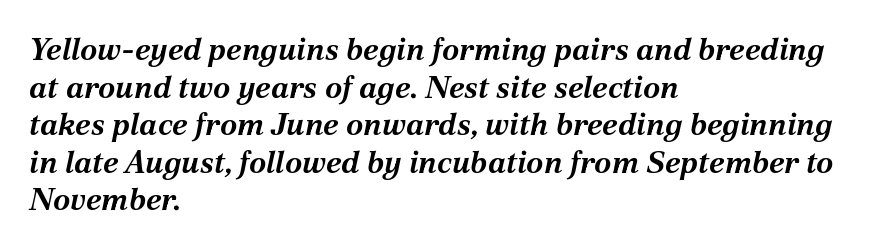
The image shows 31 px bold type, italic (leaning right); set left-aligned, line spacing 1.21x, normal letter spacing, not underlined; medium stroke contrast and a medium x-height.
